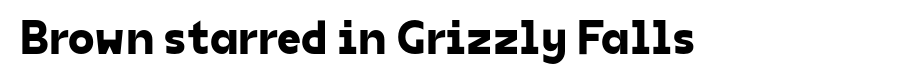
{"serif": "no", "width": "normal", "stroke_contrast": "low", "x_height": "medium", "monospaced": "no", "underline": "no", "letter_spacing": "normal", "letter_spacing_em": 0.0, "glyph_px": 48}
